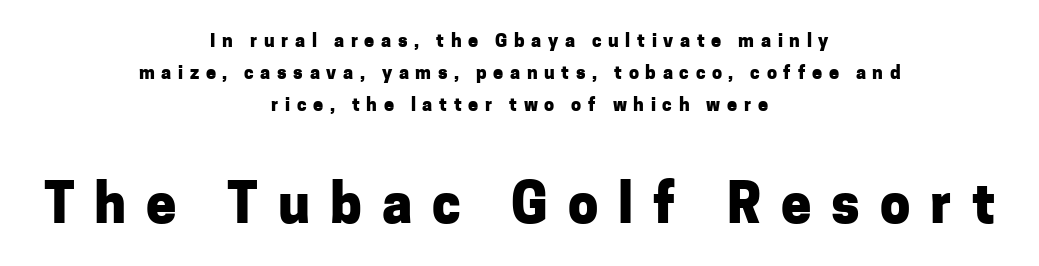
Type without underlining. In terms of weight, the rendering is a true, heavy bold. A student would call this center alignment; a typographer would say set centered. The more generous point size was reserved for the lower chunk.
